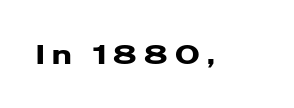
The image shows 27 px text type, upright; set unusually wide letter spacing (+0.28 em), not underlined.
